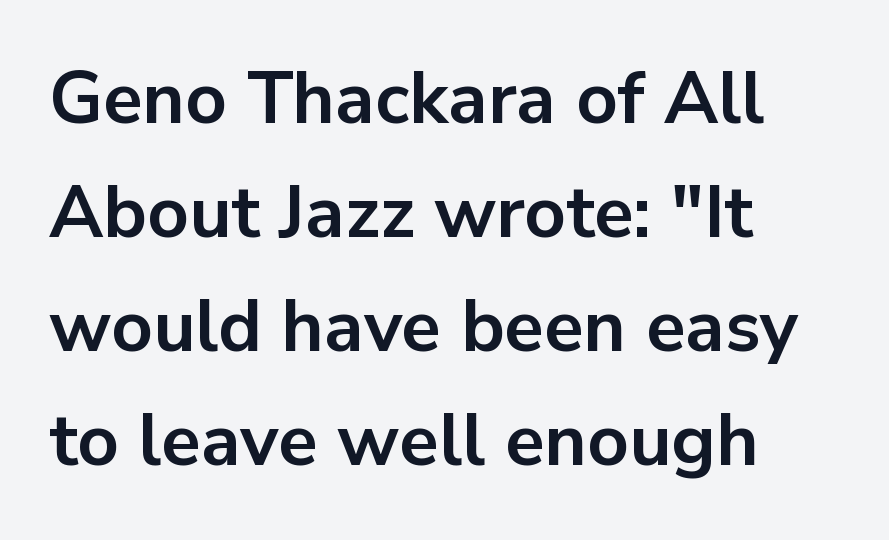
Ordinary non-slanted type is in use. Bare-footed words on every line. Left-aligned paragraph, ragged on the right. Proportional: the letters do not fall into vertical columns. Students, observe: this is what conventionally led text looks like. Short note: letters normally spaced.
